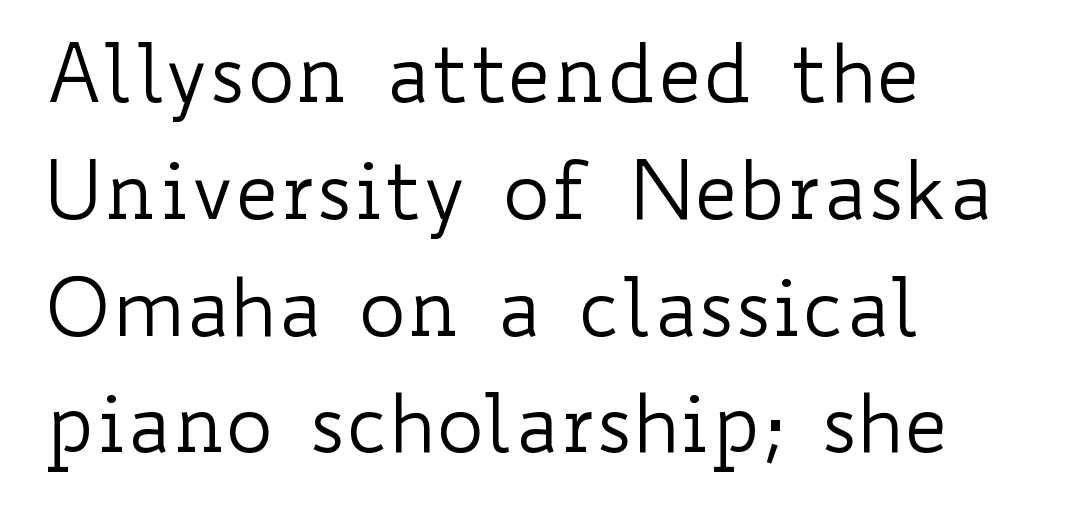
The image shows 80 px regular-weight, wide type, upright; set left-aligned, normal line spacing (1.46x), normal letter spacing, not underlined; low stroke contrast and a small x-height.
